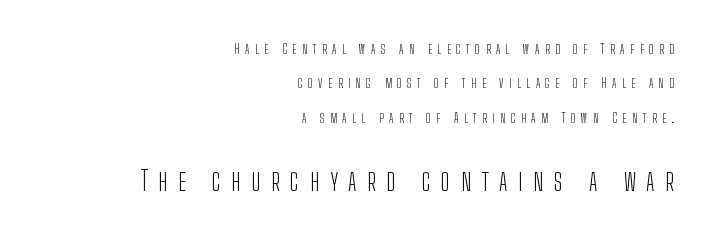
Q: Is the text bold? A: No.
Q: Is the text italic (slanted)? A: No, it is upright.
Q: Is the text underlined? A: No.
Q: How is the paragraph aligned? A: Right-aligned.
Q: Is the spacing between letters normal or unusually wide? A: Unusually wide.
Q: Is the spacing between lines tight, normal or loose? A: Loose.
Q: Which block of text is set in a larger size, the first (top) or the second (bottom)? A: The second (bottom) one.
